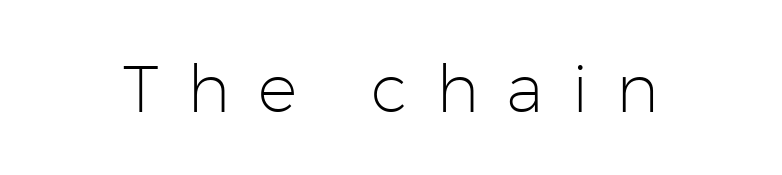
Grotesque or geometric, the face here clearly has no serifs. The typesetting does not lean heavy: it is not bold. The space directly below the letters is spotless. Characters follow at a spacing far wider than the type designer built in.
